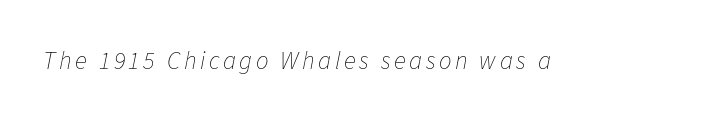
Heft: none added — not bold. The space directly below the letters is spotless. The axis of the letterforms is tilted away from vertical.
